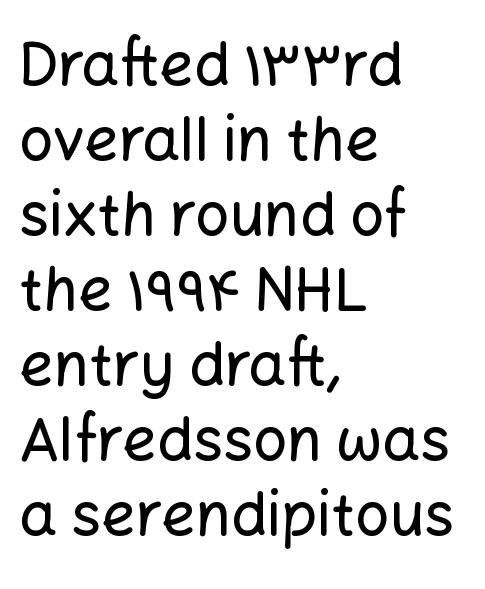
Q: Is the text italic (slanted)? A: No, it is upright.
Q: Is the typeface a serif or a sans-serif typeface? A: Sans-serif.
Q: Is the text underlined? A: No.
Q: How is the paragraph aligned? A: Left-aligned.
Q: Is the spacing between letters normal or unusually wide? A: Normal.
Q: Is the spacing between lines tight, normal or loose? A: Normal.
Q: Width (condensed, normal, or wide)? A: Normal.
Q: Stroke contrast? A: Low.
Q: x-height? A: Medium.
Q: Monospaced? A: No.
